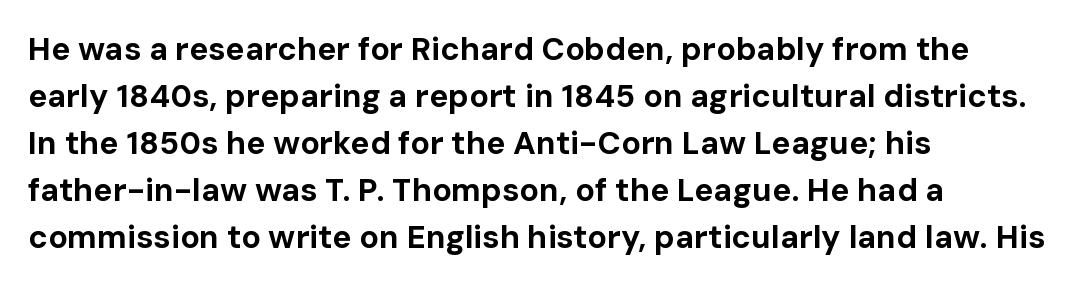
Q: Is the text bold? A: Yes.
Q: Is the text italic (slanted)? A: No, it is upright.
Q: Is the typeface a serif or a sans-serif typeface? A: Sans-serif.
Q: Is the text underlined? A: No.
Q: How is the paragraph aligned? A: Left-aligned.
Q: Is the spacing between letters normal or unusually wide? A: Normal.
Q: Is the spacing between lines tight, normal or loose? A: Normal.
Q: Width (condensed, normal, or wide)? A: Normal.
Q: Stroke contrast? A: Low.
Q: x-height? A: Medium.
Q: Monospaced? A: No.
